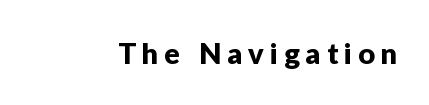
{"serif": "no", "italic": "no", "width": "normal", "stroke_contrast": "low", "x_height": "medium", "monospaced": "no", "underline": "no", "letter_spacing": "wide", "letter_spacing_em": 0.21, "glyph_px": 29}
